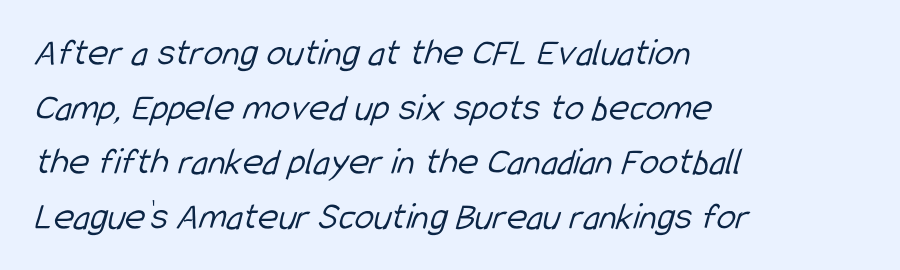
{"serif": "no", "bold": "no", "weight": "light", "width": "condensed", "stroke_contrast": "low", "x_height": "medium", "monospaced": "no", "underline": "no", "align": "left", "line_spacing": "normal", "line_spacing_ratio": 1.4, "letter_spacing": "normal", "letter_spacing_em": 0.0, "glyph_px": 39}
